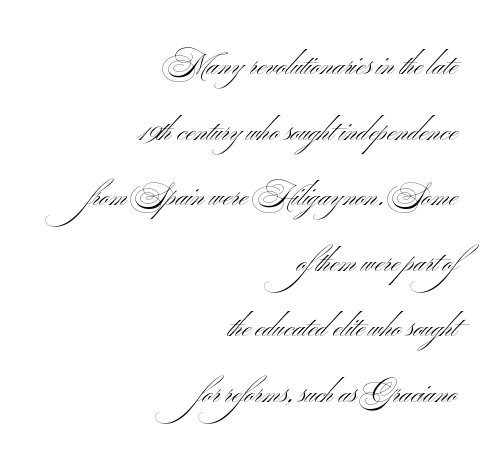
{"serif": "no", "bold": "no", "weight": "light", "width": "wide", "stroke_contrast": "medium", "x_height": "small", "monospaced": "no", "underline": "no", "align": "right", "line_spacing": "loose", "line_spacing_ratio": 2.26, "letter_spacing": "normal", "letter_spacing_em": 0.0, "glyph_px": 29}
